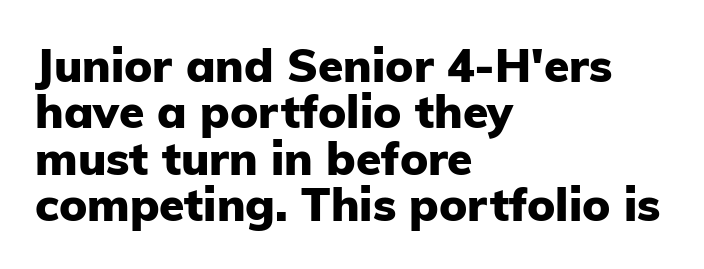
{"serif": "no", "italic": "no", "bold": "yes", "weight": "heavy", "width": "normal", "stroke_contrast": "low", "x_height": "medium", "monospaced": "no", "underline": "no", "align": "left", "line_spacing": "tight", "line_spacing_ratio": 1.01, "letter_spacing": "normal", "letter_spacing_em": 0.0, "glyph_px": 46}
